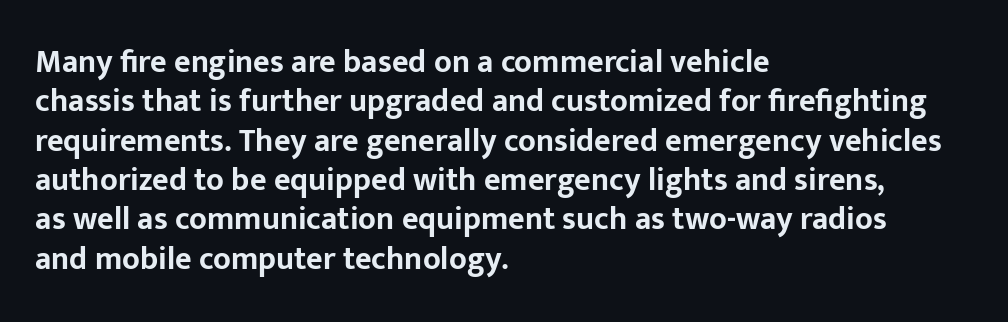
Quick note: underline off. Line starts are locked; line ends wander. Each letter keeps its own natural width here, so spacing adapts to shape. Its strokes are broad and dark, the hallmark of bold type.
